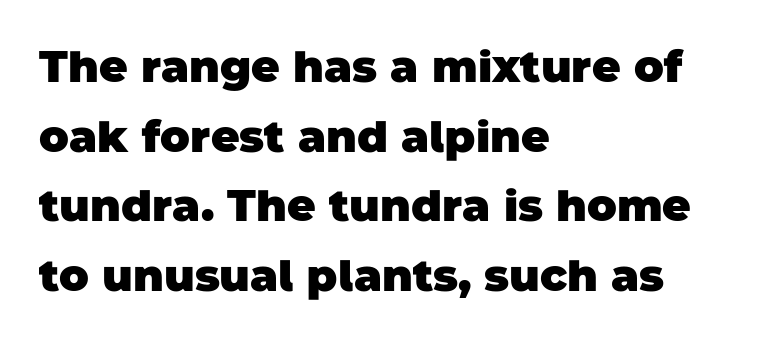
Is there much room between lines? A standard amount, neither cramped nor airy. Clear beneath every line of the passage. Glyph-to-glyph distance matches everyday printed text. Is this a sans? Yes — the strokes have no serifs.
